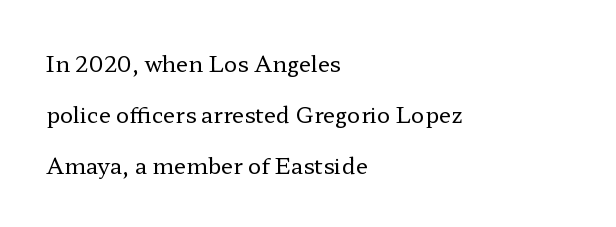
The image shows 22 px text type, upright; set left-aligned, loose line spacing (2.31x), normal letter spacing, not underlined.
